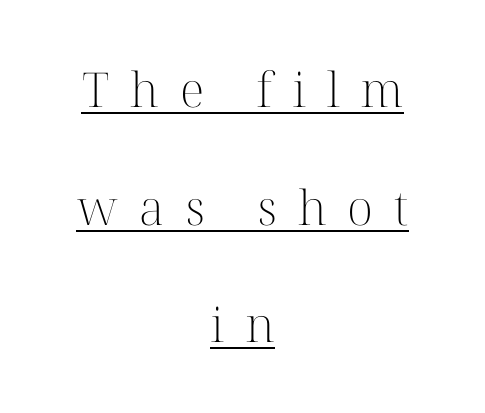
Q: Is the text bold? A: No.
Q: Is the text italic (slanted)? A: No, it is upright.
Q: Is the typeface a serif or a sans-serif typeface? A: Serif.
Q: Is the text underlined? A: Yes.
Q: How is the paragraph aligned? A: Centered.
Q: Is the spacing between letters normal or unusually wide? A: Unusually wide.
Q: Is the spacing between lines tight, normal or loose? A: Loose.
Q: Width (condensed, normal, or wide)? A: Normal.
Q: Stroke contrast? A: High.
Q: x-height? A: Medium.
Q: Monospaced? A: No.
